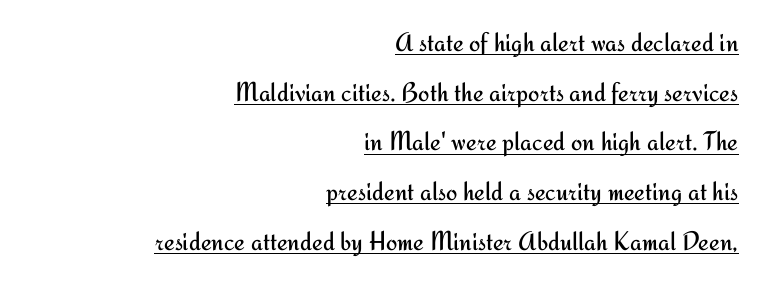
Q: Is the text bold? A: No.
Q: Is the text italic (slanted)? A: No, it is upright.
Q: Is the text underlined? A: Yes.
Q: How is the paragraph aligned? A: Right-aligned.
Q: Is the spacing between letters normal or unusually wide? A: Normal.
